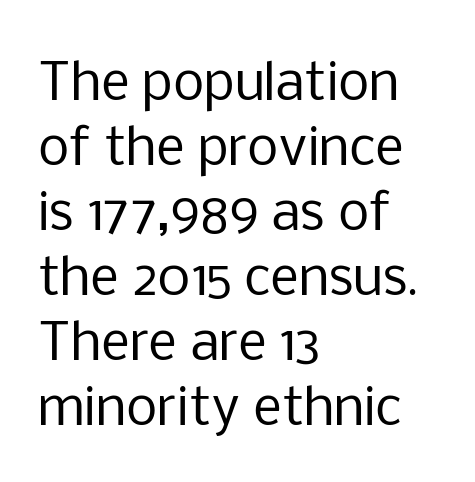
Q: Is the text bold? A: No.
Q: Is the text italic (slanted)? A: No, it is upright.
Q: Is the typeface a serif or a sans-serif typeface? A: Sans-serif.
Q: Is the text underlined? A: No.
Q: How is the paragraph aligned? A: Left-aligned.
Q: Is the spacing between letters normal or unusually wide? A: Normal.
Q: Is the spacing between lines tight, normal or loose? A: Normal.
Q: Width (condensed, normal, or wide)? A: Normal.
Q: Stroke contrast? A: Low.
Q: x-height? A: Medium.
Q: Monospaced? A: No.
